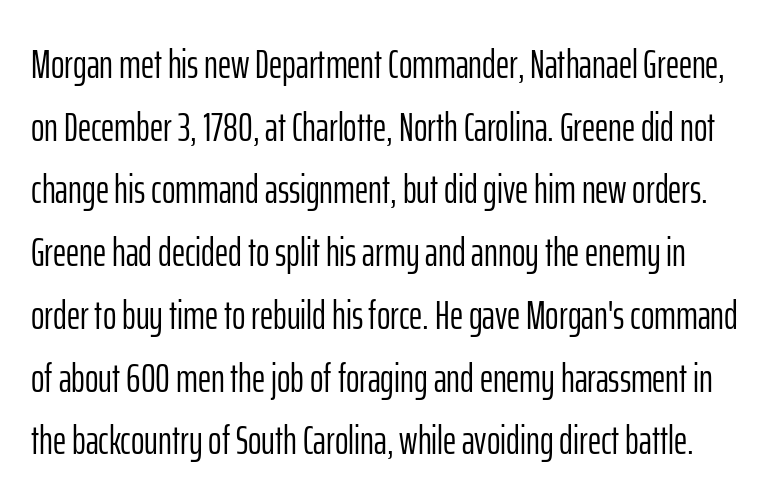
Each stroke keeps to a modest, everyday thickness or less. The horizontal fit of the characters is conventional and even. This sample has the flowing, uneven cadence of proportional lettering. Honestly, the row spacing looks completely unremarkable. Nope, no serifs anywhere on these letters. The area under the type is left untouched.
